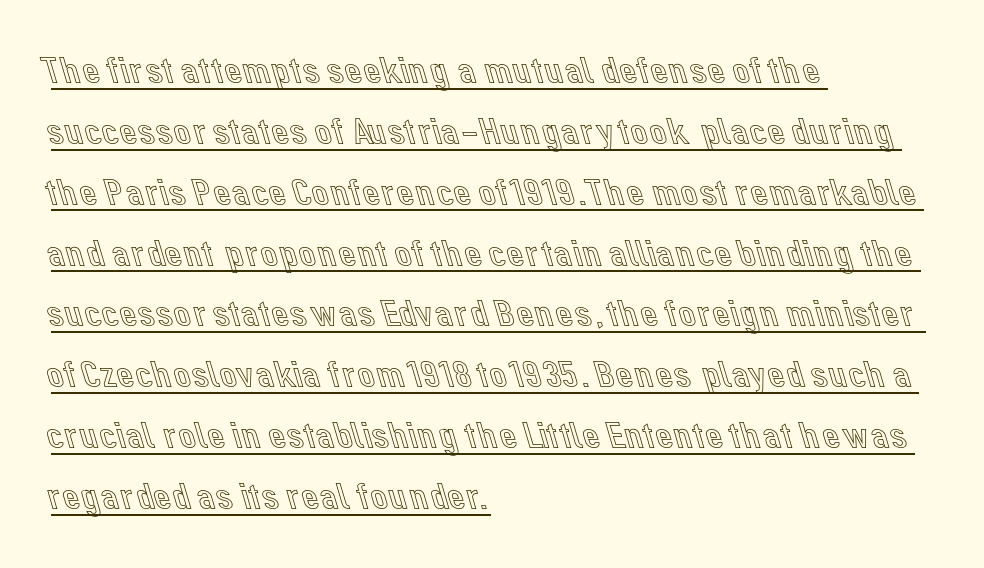
Each line of the rendering has a horizontal stroke beneath the glyphs. If you measured baseline to baseline, you'd find a middling distance. This sample has the flowing, uneven cadence of proportional lettering. Is the block centered? No — it sits flush against the left margin.
